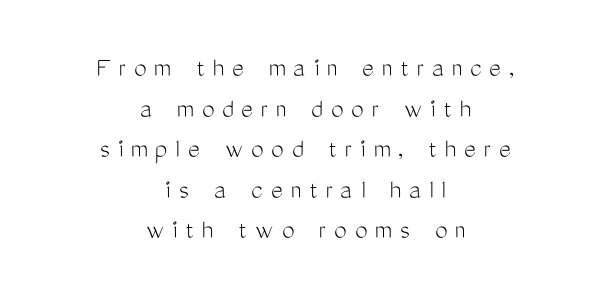
{"serif": "no", "italic": "no", "bold": "no", "weight": "light", "width": "condensed", "stroke_contrast": "medium", "x_height": "medium", "monospaced": "no", "underline": "no", "align": "center", "line_spacing": "normal", "line_spacing_ratio": 1.45, "letter_spacing": "wide", "letter_spacing_em": 0.28, "glyph_px": 28}
